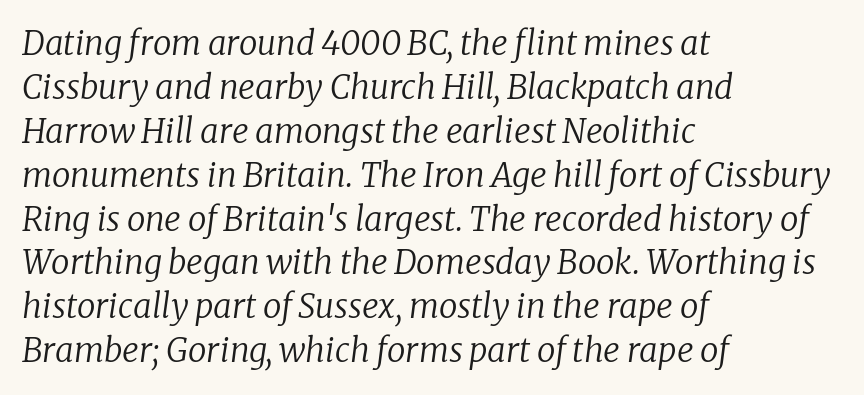
{"serif": "yes", "italic": "yes", "lean": "right", "slant_degrees": 8, "bold": "no", "weight": "regular", "width": "normal", "stroke_contrast": "low", "x_height": "medium", "monospaced": "no", "underline": "no", "align": "left", "line_spacing": "normal", "line_spacing_ratio": 1.33, "letter_spacing": "normal", "letter_spacing_em": 0.0, "glyph_px": 33}
